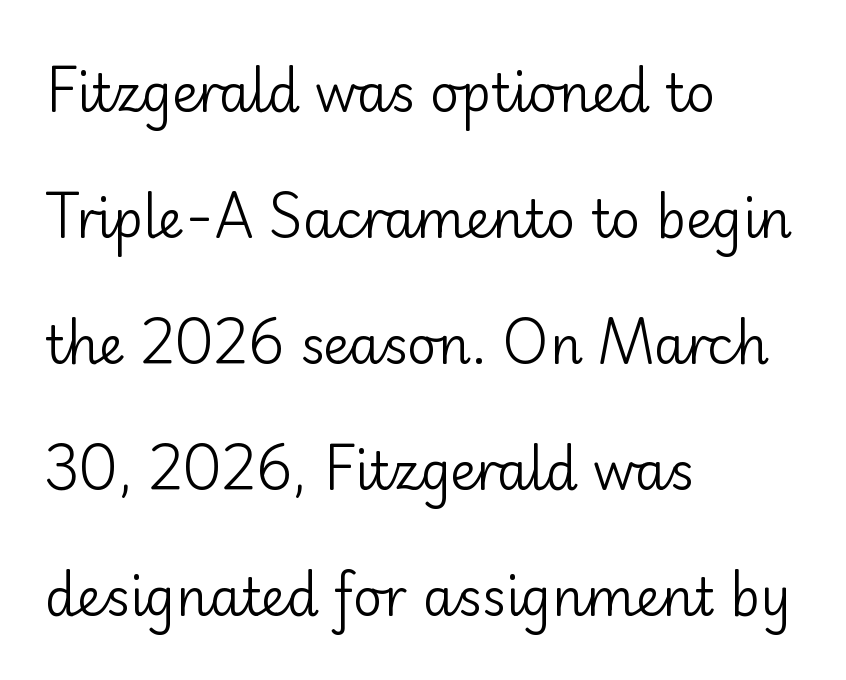
The image shows 51 px regular-weight sans-serif type, upright; set left-aligned, loose line spacing (2.47x), normal letter spacing, not underlined; low stroke contrast and a small x-height.
